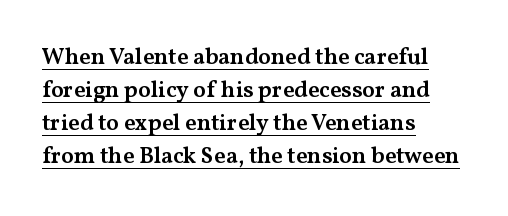
Q: Is the text bold? A: Semi-bold.
Q: Is the text italic (slanted)? A: No, it is upright.
Q: Is the text underlined? A: Yes.
Q: How is the paragraph aligned? A: Left-aligned.
Q: Is the spacing between letters normal or unusually wide? A: Normal.
Q: Is the spacing between lines tight, normal or loose? A: Normal.
